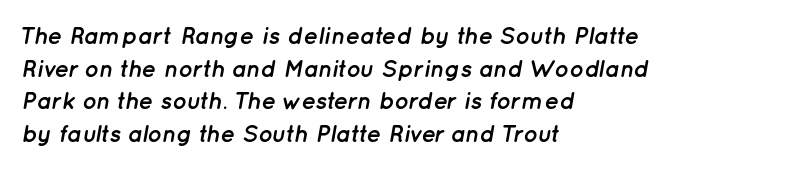
The image shows 24 px bold type, italic (leaning right); set left-aligned, normal line spacing (1.36x), normal letter spacing, not underlined.
